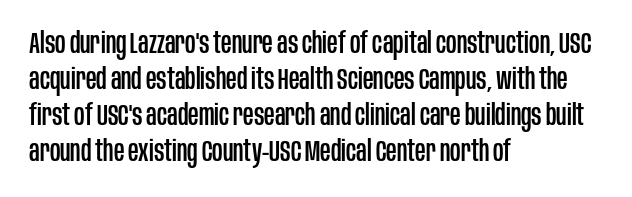
Unmarked baselines from the first word to the last. Examine the stroke ends and you'll find no serifs. You could call the tracking neutral — neither tight nor loose. Compared with a centered layout, this one pins lines to the left instead. You could not count columns in this text — the font is proportionally spaced. The typography opts for an upright posture over an oblique one.
